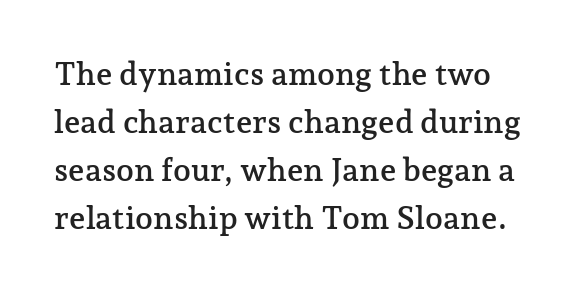
The image shows 32 px serif type, upright; set normal line spacing (1.5x), normal letter spacing, not underlined; low stroke contrast and a medium x-height.
